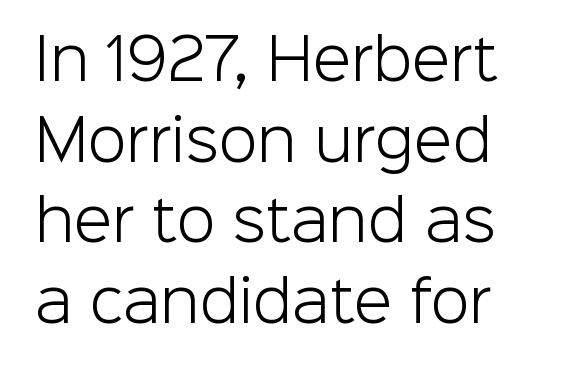
The image shows 56 px light sans-serif type, upright; set normal line spacing (1.44x), normal letter spacing, not underlined; low stroke contrast and a medium x-height.
